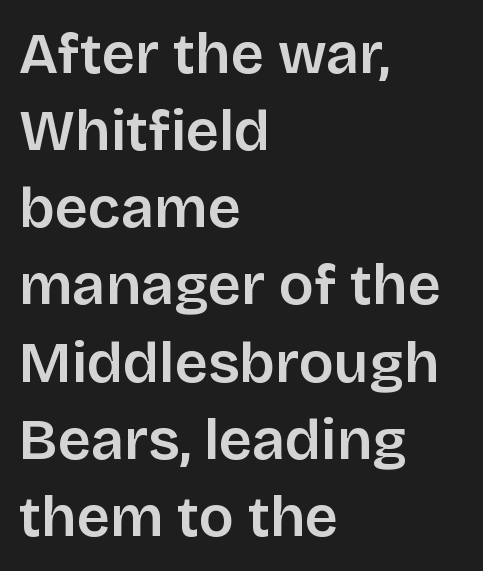
Q: Is the text italic (slanted)? A: No, it is upright.
Q: Is the typeface a serif or a sans-serif typeface? A: Sans-serif.
Q: Is the text underlined? A: No.
Q: How is the paragraph aligned? A: Left-aligned.
Q: Is the spacing between letters normal or unusually wide? A: Normal.
Q: Is the spacing between lines tight, normal or loose? A: Normal.
Q: Width (condensed, normal, or wide)? A: Normal.
Q: Stroke contrast? A: Low.
Q: x-height? A: Large.
Q: Monospaced? A: No.
